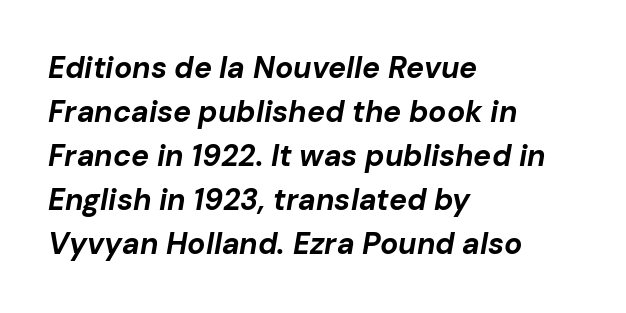
{"italic": "yes", "lean": "right", "slant_degrees": 10, "bold": "yes", "weight": "bold", "width": "normal", "stroke_contrast": "low", "x_height": "medium", "monospaced": "no", "underline": "no", "align": "left", "line_spacing": "normal", "line_spacing_ratio": 1.47, "letter_spacing": "normal", "letter_spacing_em": 0.0, "glyph_px": 30}
